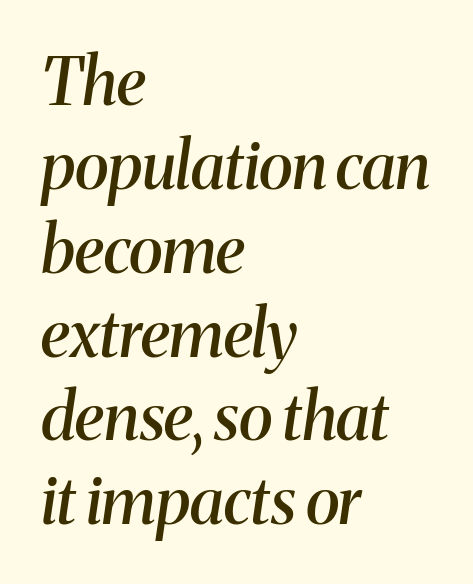
{"serif": "yes", "italic": "yes", "lean": "right", "slant_degrees": 8, "bold": "semi", "weight": "semibold", "width": "normal", "stroke_contrast": "medium", "x_height": "medium", "monospaced": "no", "underline": "no", "align": "left", "line_spacing": "normal", "line_spacing_ratio": 1.29, "letter_spacing": "normal", "letter_spacing_em": 0.0, "glyph_px": 65}
